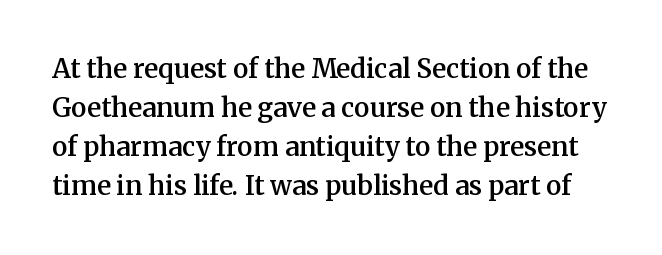
The image shows 26 px text type, upright; set normal line spacing (1.5x), normal letter spacing, not underlined.
